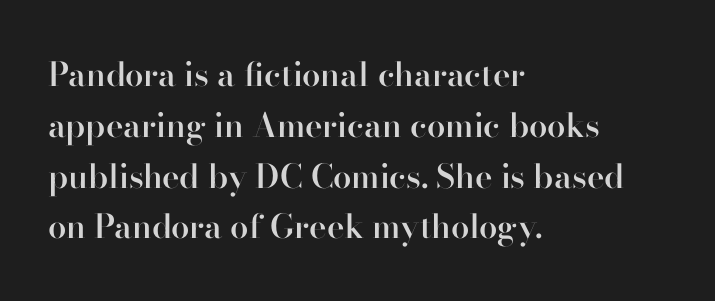
{"serif": "yes", "italic": "no", "bold": "semi", "weight": "semibold", "width": "normal", "stroke_contrast": "high", "x_height": "small", "monospaced": "no", "underline": "no", "align": "left", "line_spacing": "normal", "line_spacing_ratio": 1.54, "letter_spacing": "normal", "letter_spacing_em": 0.0, "glyph_px": 33}
